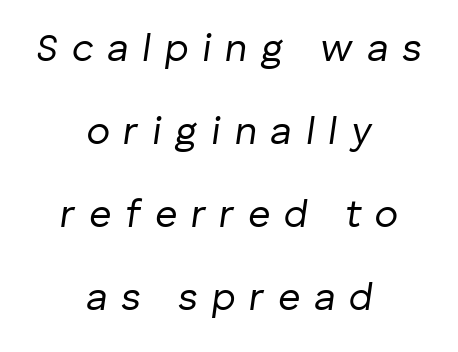
Q: Is the text bold? A: No.
Q: Is the text italic (slanted)? A: Yes, it leans right by about 8 degrees.
Q: Is the text underlined? A: No.
Q: How is the paragraph aligned? A: Centered.
Q: Is the spacing between letters normal or unusually wide? A: Unusually wide.
Q: Is the spacing between lines tight, normal or loose? A: Loose.
Q: Width (condensed, normal, or wide)? A: Normal.
Q: Stroke contrast? A: Low.
Q: x-height? A: Medium.
Q: Monospaced? A: No.
